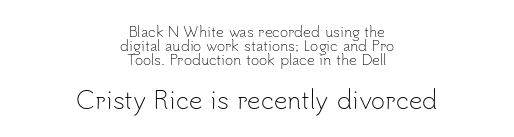
Notice how the passage keeps no hard edge, just a central spine. Letters have the restrained weight of plain body copy at most. The space directly below the letters is spotless. Tightly led — the rows are bunched.
